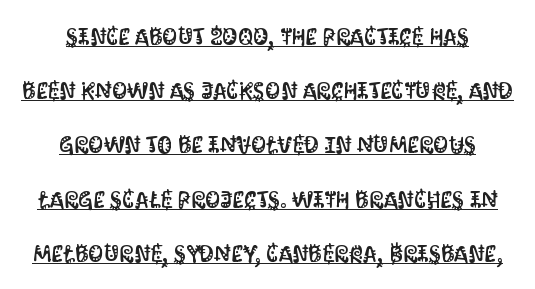
Q: Is the text italic (slanted)? A: No, it is upright.
Q: Is the text underlined? A: Yes.
Q: How is the paragraph aligned? A: Centered.
Q: Is the spacing between letters normal or unusually wide? A: Normal.
Q: Is the spacing between lines tight, normal or loose? A: Loose.
